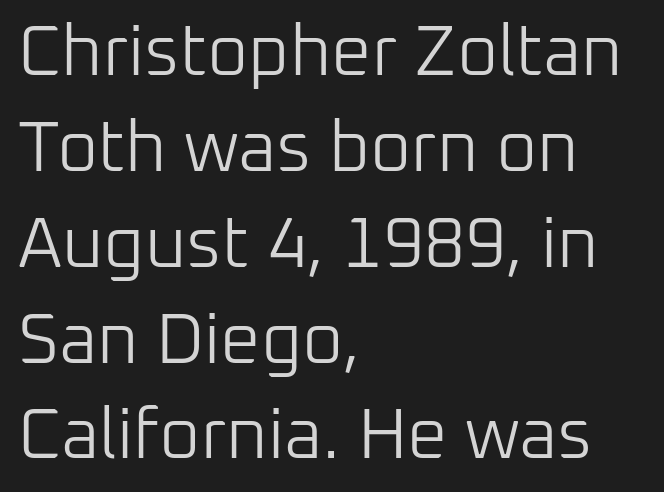
The image shows 71 px light sans-serif type, upright; set left-aligned, normal line spacing (1.35x), normal letter spacing, not underlined; low stroke contrast and a medium x-height.
